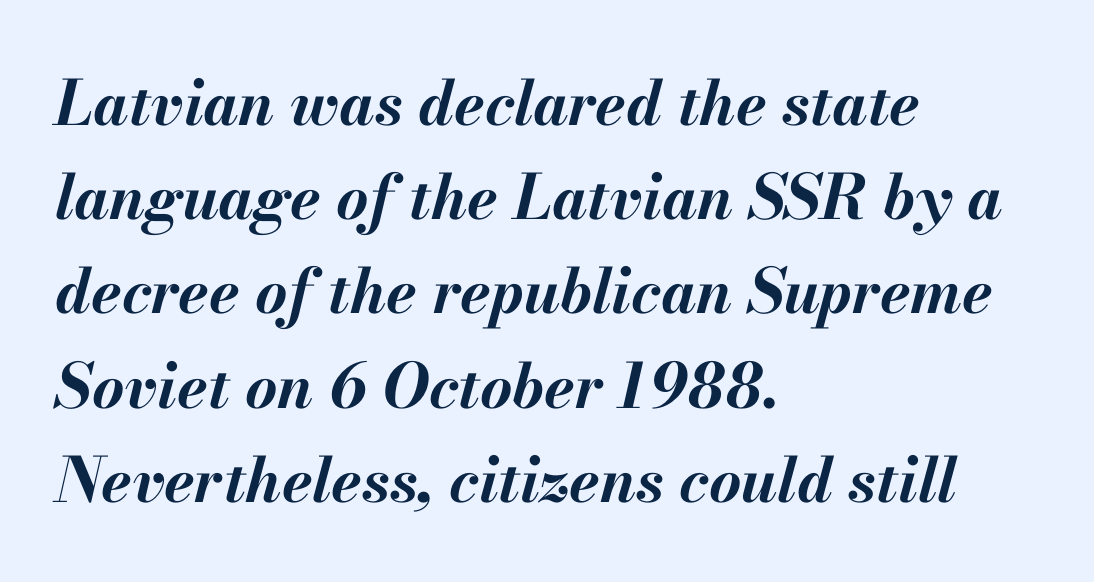
Q: Is the text bold? A: Yes.
Q: Is the text italic (slanted)? A: Yes, it leans right by about 13 degrees.
Q: Is the text underlined? A: No.
Q: How is the paragraph aligned? A: Left-aligned.
Q: Is the spacing between letters normal or unusually wide? A: Normal.
Q: Is the spacing between lines tight, normal or loose? A: Normal.
Q: Width (condensed, normal, or wide)? A: Normal.
Q: Stroke contrast? A: Medium.
Q: x-height? A: Small.
Q: Monospaced? A: No.
